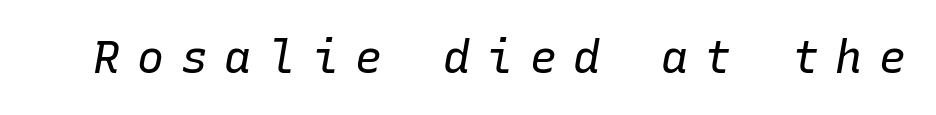
{"italic": "yes", "lean": "right", "slant_degrees": 10, "bold": "no", "weight": "regular", "width": "normal", "stroke_contrast": "low", "x_height": "medium", "monospaced": "yes", "underline": "no", "letter_spacing": "wide", "letter_spacing_em": 0.37, "glyph_px": 45}
